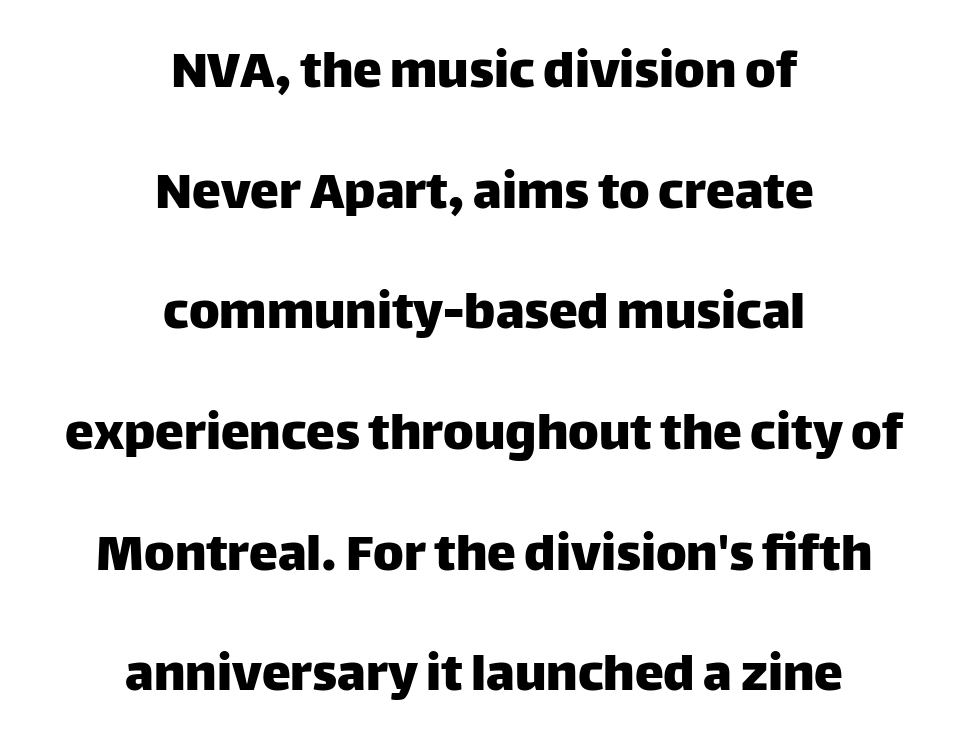
{"serif": "no", "italic": "no", "width": "normal", "stroke_contrast": "low", "x_height": "large", "monospaced": "no", "underline": "no", "align": "center", "line_spacing": "loose", "line_spacing_ratio": 2.08, "letter_spacing": "normal", "letter_spacing_em": 0.0, "glyph_px": 58}
